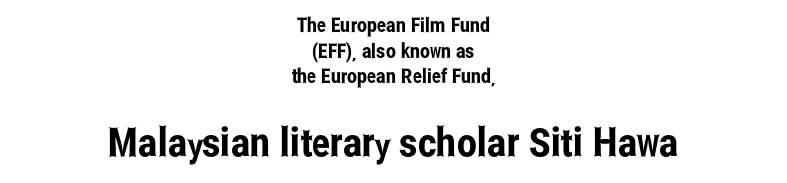
{"serif": "no", "italic": "no", "width": "condensed", "stroke_contrast": "low", "x_height": "medium", "monospaced": "no", "underline": "no", "align": "center", "line_spacing": "normal", "line_spacing_ratio": 1.28, "letter_spacing": "normal", "letter_spacing_em": 0.0, "larger_block": "second", "size_ratio": 2.0, "glyph_px": 40}
